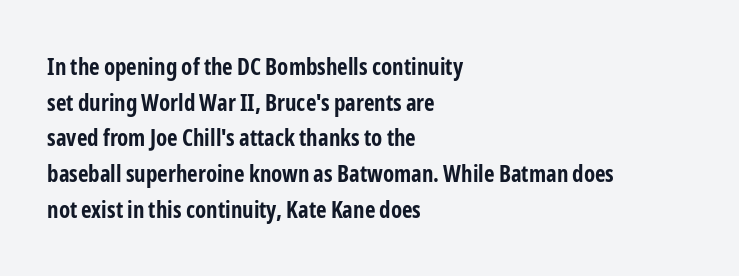
{"italic": "no", "bold": "yes", "underline": "no", "align": "left", "line_spacing": "normal", "line_spacing_ratio": 1.55, "letter_spacing": "normal", "letter_spacing_em": 0.0, "glyph_px": 23}
